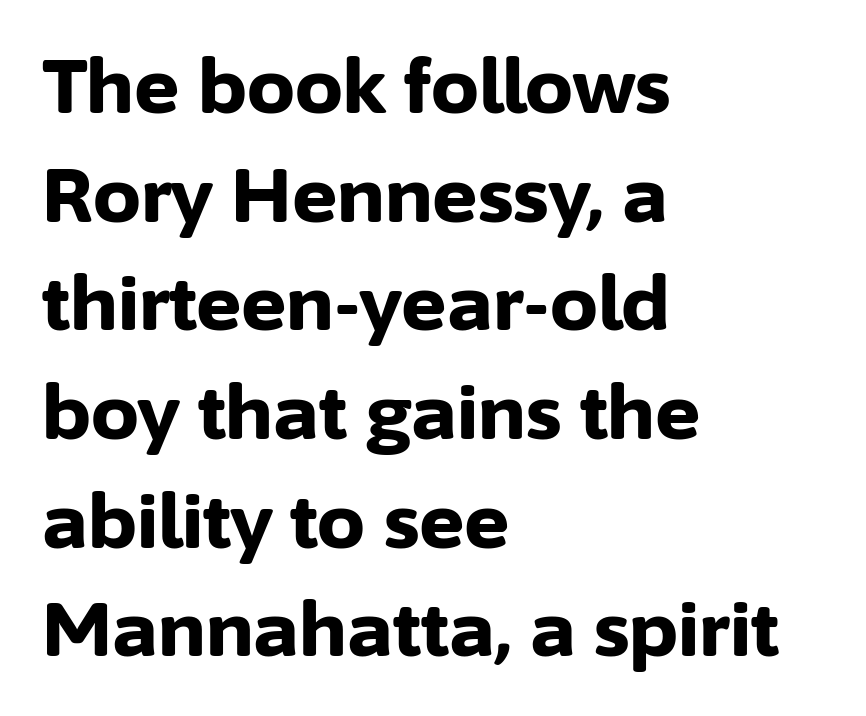
The image shows 76 px bold sans-serif type, upright; set left-aligned, normal line spacing (1.43x), normal letter spacing, not underlined; low stroke contrast and a medium x-height.
